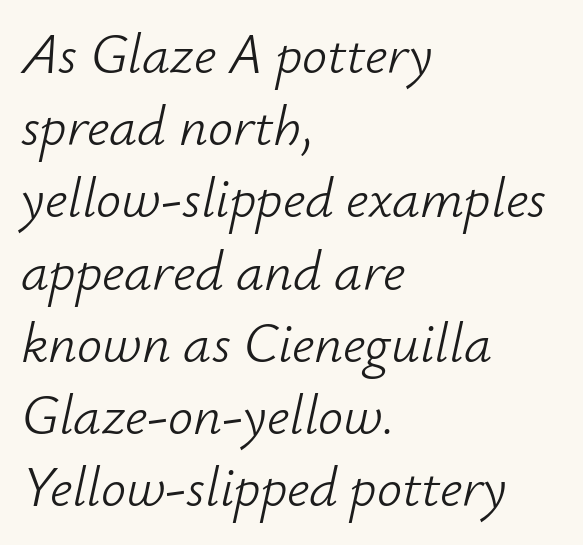
The image shows 56 px light type, italic (leaning right); set left-aligned, normal line spacing (1.29x), normal letter spacing, not underlined; low stroke contrast and a small x-height.
